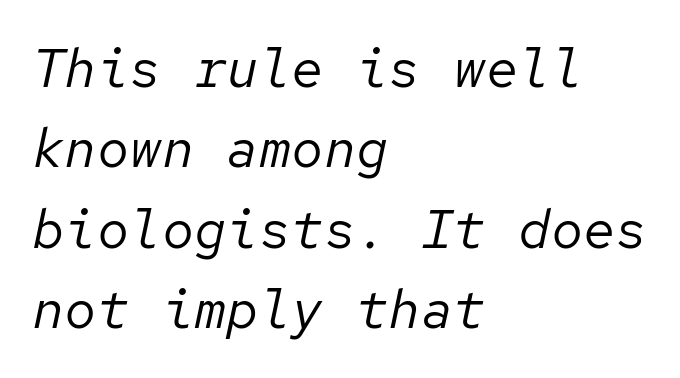
Q: Is the text bold? A: No.
Q: Is the text italic (slanted)? A: Yes, it leans right by about 12 degrees.
Q: Is the text underlined? A: No.
Q: How is the paragraph aligned? A: Left-aligned.
Q: Is the spacing between letters normal or unusually wide? A: Normal.
Q: Is the spacing between lines tight, normal or loose? A: Normal.
Q: Width (condensed, normal, or wide)? A: Normal.
Q: Stroke contrast? A: Low.
Q: x-height? A: Medium.
Q: Monospaced? A: Yes.
